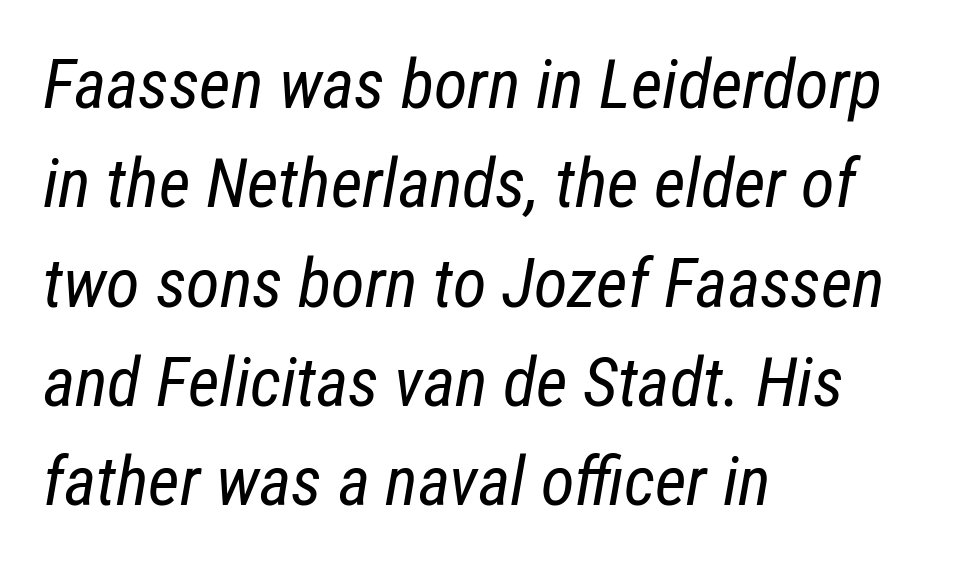
The image shows 69 px regular-weight, condensed type, italic (leaning right); set left-aligned, normal line spacing (1.44x), normal letter spacing, not underlined; low stroke contrast and a medium x-height.
